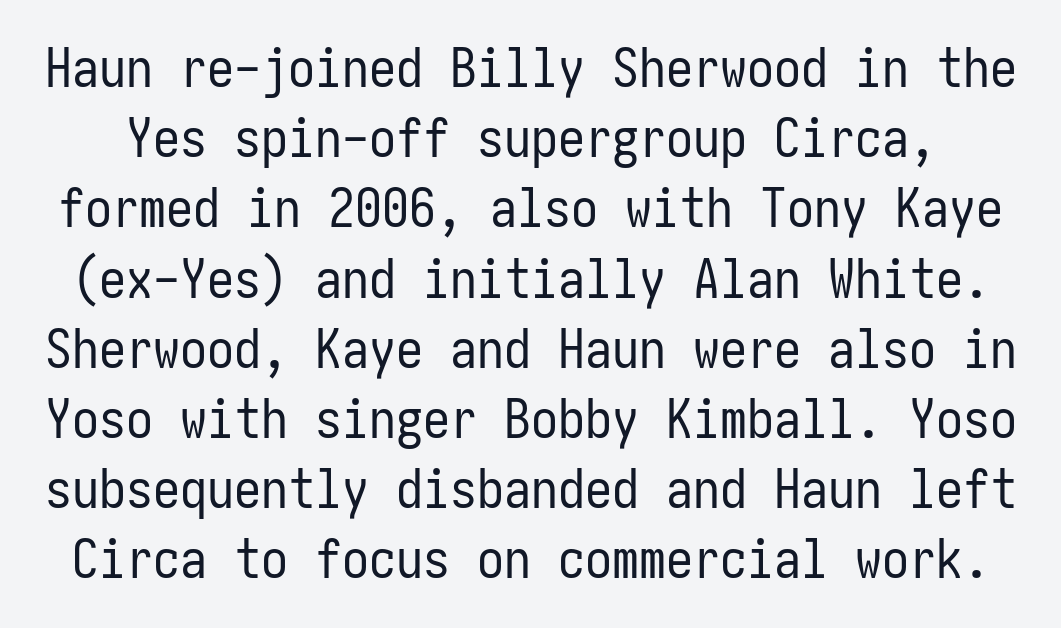
Type without underlining. Tracking value appears to be zero — textbook default spacing. The axis of the letterforms is exactly vertical. The cut favours lightness, reaching ordinary text weight at its darkest. Does the type have serifs? No, each stem ends abruptly. Baseline-to-baseline distance is the conventional proportion of letter height.
